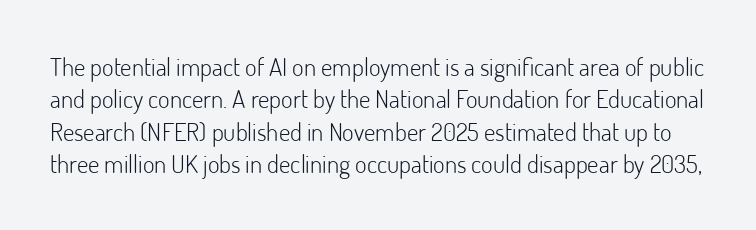
Compared with typical paragraphs, the rows here are spaced about the same. The passage shown has conventional tracking throughout. Each stroke keeps to a modest, everyday thickness or less. Clear beneath every line of the passage. Is there any slant? The stems are plumb.
